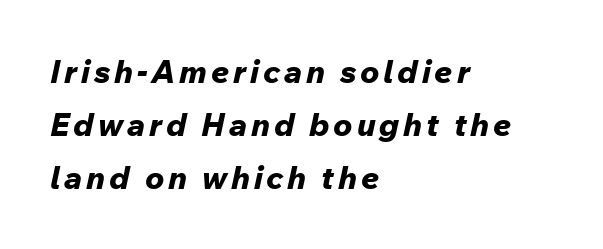
{"italic": "yes", "lean": "right", "slant_degrees": 12, "bold": "yes", "weight": "bold", "width": "normal", "stroke_contrast": "low", "x_height": "medium", "monospaced": "no", "underline": "no", "align": "left", "line_spacing": "normal", "line_spacing_ratio": 1.66, "glyph_px": 32}
